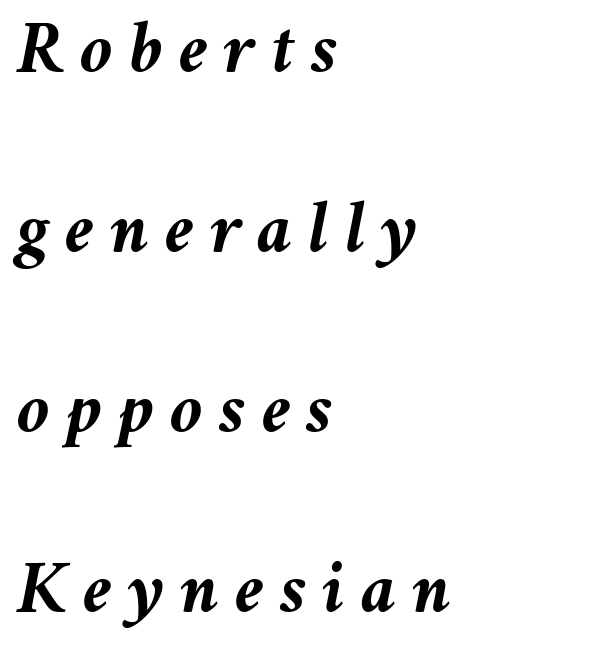
The image shows 75 px semibold type, italic (leaning right); set left-aligned, loose line spacing (2.4x), unusually wide letter spacing (+0.21 em), not underlined; medium stroke contrast and a medium x-height.
